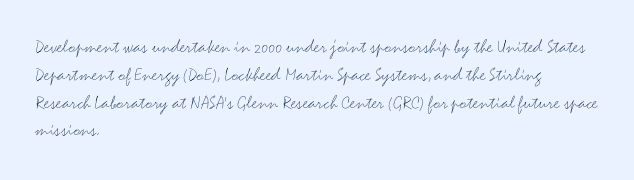
Q: Is the text bold? A: No.
Q: Is the text italic (slanted)? A: Yes.
Q: Is the text underlined? A: No.
Q: How is the paragraph aligned? A: Left-aligned.
Q: Is the spacing between letters normal or unusually wide? A: Normal.
Q: Is the spacing between lines tight, normal or loose? A: Normal.
